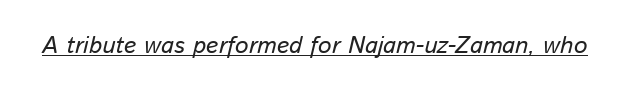
{"italic": "yes", "lean": "right", "slant_degrees": 13, "underline": "yes", "letter_spacing": "normal", "letter_spacing_em": 0.0, "glyph_px": 24}
